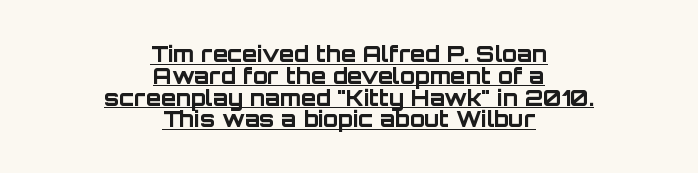
The image shows 22 px bold type, upright; set centered, tight line spacing (0.99x), normal letter spacing, underlined.
